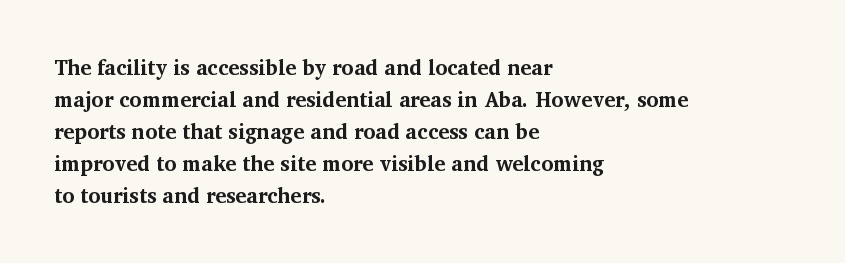
Q: Is the text bold? A: Yes.
Q: Is the text italic (slanted)? A: No, it is upright.
Q: Is the text underlined? A: No.
Q: How is the paragraph aligned? A: Left-aligned.
Q: Is the spacing between letters normal or unusually wide? A: Normal.
Q: Is the spacing between lines tight, normal or loose? A: Normal.
